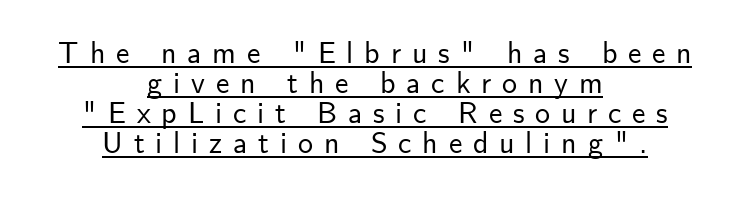
Q: Is the text italic (slanted)? A: No, it is upright.
Q: Is the typeface a serif or a sans-serif typeface? A: Sans-serif.
Q: Is the text underlined? A: Yes.
Q: How is the paragraph aligned? A: Centered.
Q: Is the spacing between letters normal or unusually wide? A: Unusually wide.
Q: Is the spacing between lines tight, normal or loose? A: Tight.
Q: Width (condensed, normal, or wide)? A: Normal.
Q: Stroke contrast? A: Low.
Q: x-height? A: Small.
Q: Monospaced? A: No.
